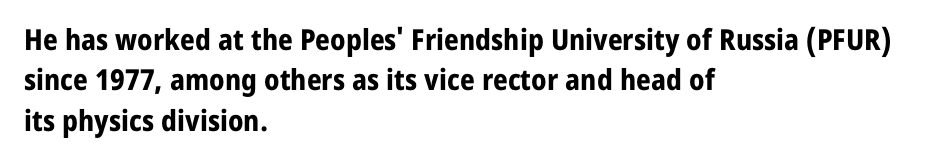
{"serif": "no", "italic": "no", "bold": "yes", "weight": "bold", "width": "normal", "stroke_contrast": "low", "x_height": "medium", "monospaced": "no", "underline": "no", "align": "left", "line_spacing": "normal", "line_spacing_ratio": 1.39, "letter_spacing": "normal", "letter_spacing_em": 0.0, "glyph_px": 29}
